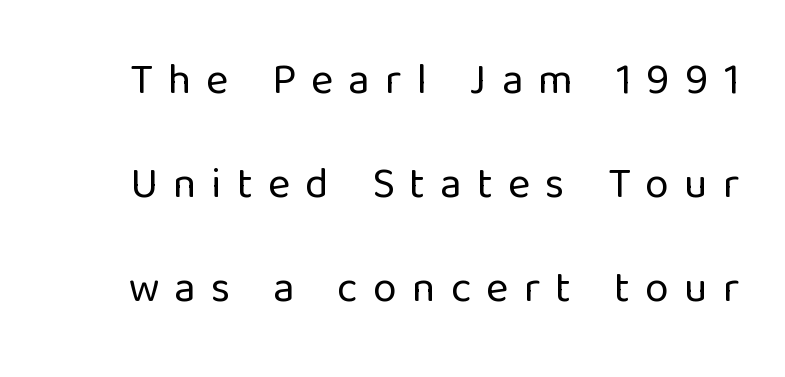
Looks like regular typesetting: each glyph gets only the width it needs. Tracking value appears strongly positive — letters spread wide. Only glyphs here, with clear space below each row. How would I describe the line gaps? Wide and relaxed. Stroke mass is kept to a normal reading level or below. Ascenders rise straight up at ninety degrees.
